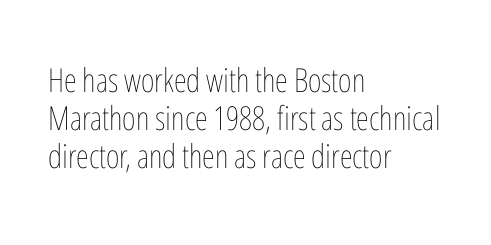
Q: Is the text bold? A: No.
Q: Is the text italic (slanted)? A: No, it is upright.
Q: Is the text underlined? A: No.
Q: How is the paragraph aligned? A: Left-aligned.
Q: Is the spacing between letters normal or unusually wide? A: Normal.
Q: Is the spacing between lines tight, normal or loose? A: Tight.
Q: Width (condensed, normal, or wide)? A: Condensed.
Q: Stroke contrast? A: Low.
Q: x-height? A: Medium.
Q: Monospaced? A: No.
